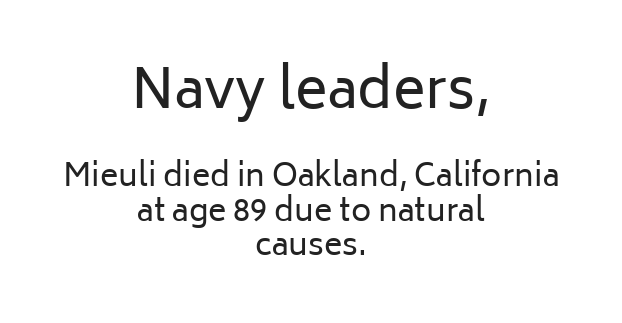
Caption: standard tracking, unaltered. Each line is balanced around a shared central axis. These lines are rendered in a variable-pitch font. The rendering shows plain stroke endings on the letterforms — a sans-serif design. The words here are not underlined.
